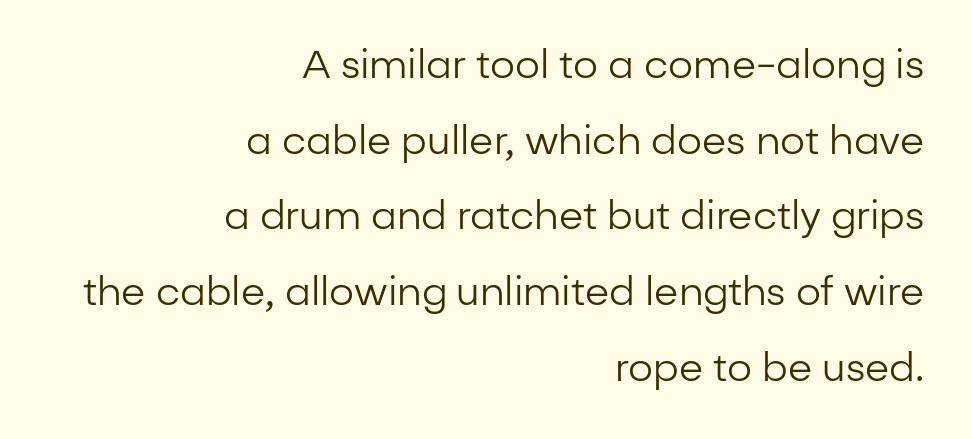
Spacing between characters is what you'd get straight out of the box. The space directly below the letters is spotless. Do the characters align in a grid? No, the font is proportional. A light-to-regular cut is what we see here. Is this a sans? Yes — the strokes have no serifs.
